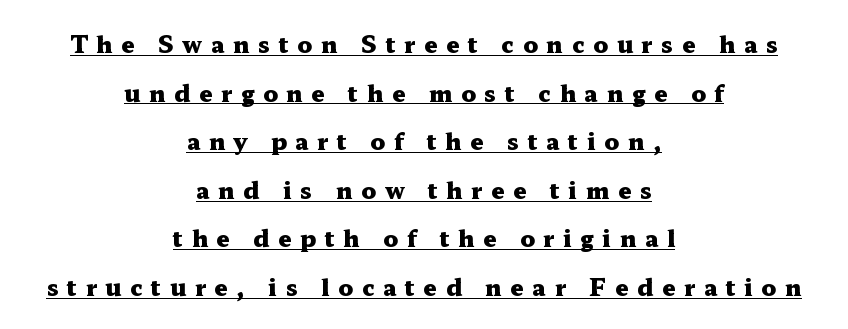
{"italic": "no", "bold": "yes", "underline": "yes", "align": "center", "line_spacing": "loose", "line_spacing_ratio": 2.11, "letter_spacing": "wide", "letter_spacing_em": 0.38, "glyph_px": 23}
